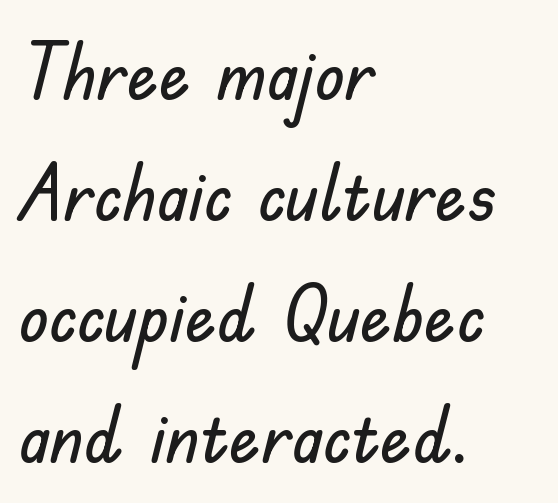
Decoration check: the copy has no underline. The typesetter chose a ragged-right arrangement here. Reading down the column, the eye jumps a familiar distance to each next line.
